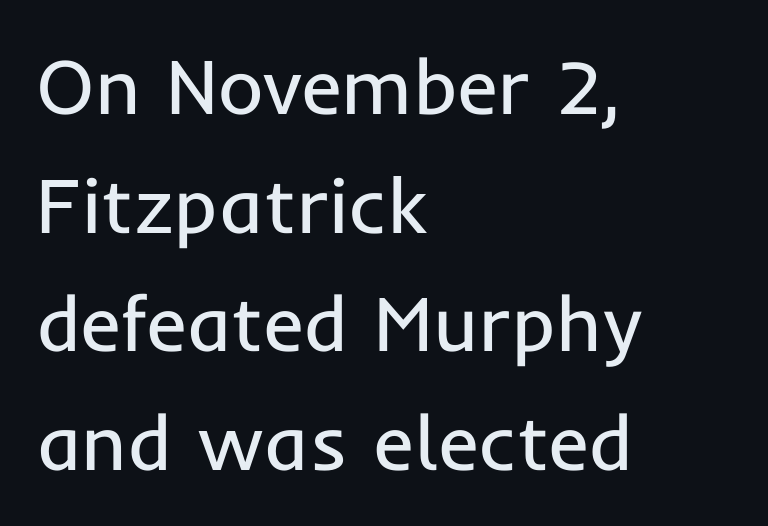
The image shows 78 px regular-weight sans-serif type, upright; set left-aligned, normal line spacing (1.52x), normal letter spacing, not underlined; low stroke contrast and a medium x-height.
